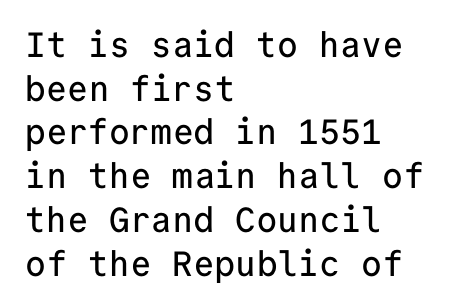
{"serif": "no", "italic": "no", "width": "normal", "stroke_contrast": "low", "x_height": "medium", "monospaced": "yes", "underline": "no", "align": "left", "line_spacing": "normal", "line_spacing_ratio": 1.25, "letter_spacing": "normal", "letter_spacing_em": 0.0, "glyph_px": 35}
